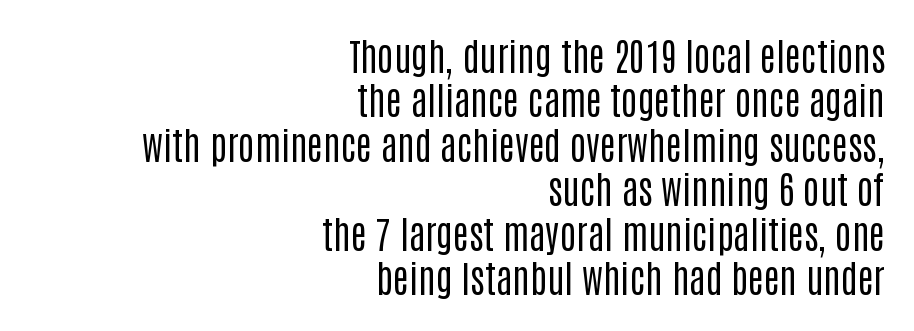
A quiet, ordinary-to-light weight characterises the typeface. Is this a fixed-width face? No — the glyphs have proportional, varying widths. Teacher's note: observe the even right margin — that is flush-right alignment. Serifs: no, the terminals of the letterforms are clean. Is there any slant? The stems are plumb.
